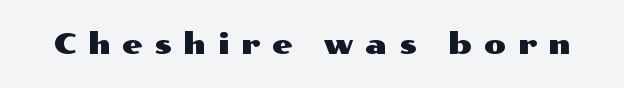
The string is rendered with underlining switched off. Tall strokes in this sample are plumb rather than angled. Typographically, this falls in the sans-serif category. Do the characters align in a grid? No, the font is proportional. Words appear elongated and porous because spacing is wide.
